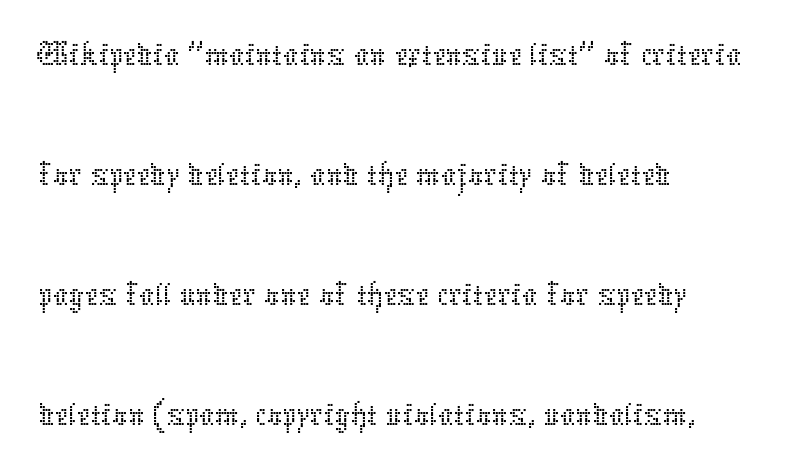
Q: Is the text bold? A: No.
Q: Is the text italic (slanted)? A: No, it is upright.
Q: Is the text underlined? A: No.
Q: How is the paragraph aligned? A: Left-aligned.
Q: Is the spacing between letters normal or unusually wide? A: Normal.
Q: Is the spacing between lines tight, normal or loose? A: Normal.
Q: Width (condensed, normal, or wide)? A: Normal.
Q: Stroke contrast? A: Low.
Q: x-height? A: Medium.
Q: Monospaced? A: No.
